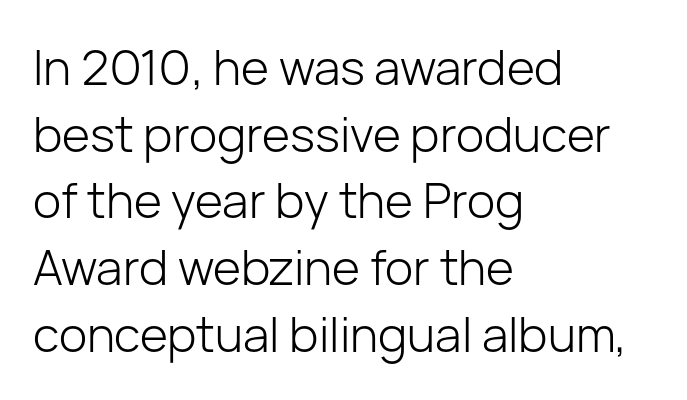
{"serif": "no", "italic": "no", "bold": "no", "weight": "light", "width": "normal", "stroke_contrast": "low", "x_height": "medium", "monospaced": "no", "underline": "no", "align": "left", "line_spacing": "normal", "line_spacing_ratio": 1.39, "letter_spacing": "normal", "letter_spacing_em": 0.0, "glyph_px": 48}
